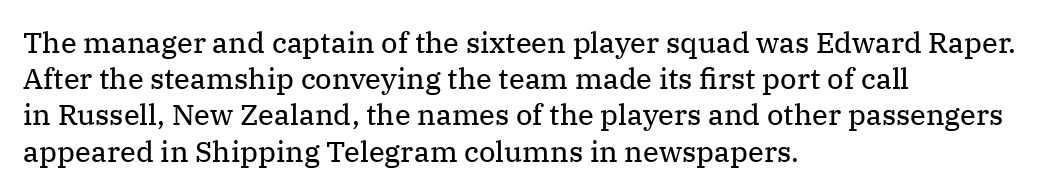
Vertical stems look standard width or narrower in stroke. Style check: upright. Baseline-to-baseline distance is the conventional proportion of letter height. Nothing unusual about the tracking: characters are spaced as the font intends.
